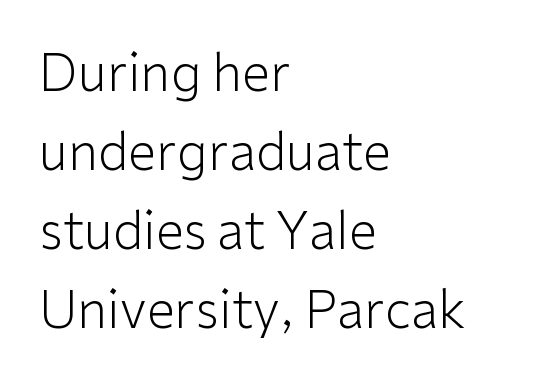
The letters advance in unequal steps, a hallmark of proportional type. Evenly set lines give the paragraph a standard silhouette. To sum up the face: it is a sans, with no serifs. Any mark beneath the type? The region is blank. The typesetter chose a ragged-right arrangement here. In terms of posture, this sample is upright.
